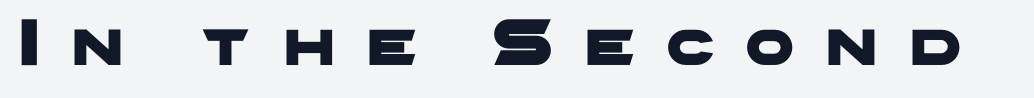
The image shows 68 px wide sans-serif type; set unusually wide letter spacing (+0.48 em), not underlined; low stroke contrast and a medium x-height.
